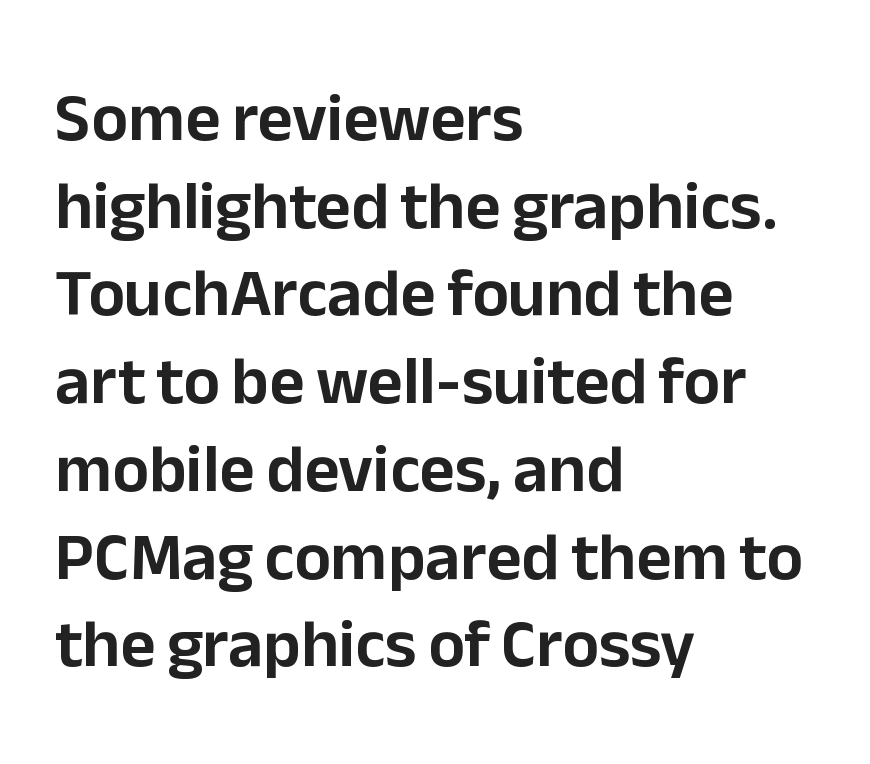
The image shows 68 px sans-serif type, upright; set left-aligned, normal line spacing (1.29x), normal letter spacing, not underlined; low stroke contrast and a medium x-height.
